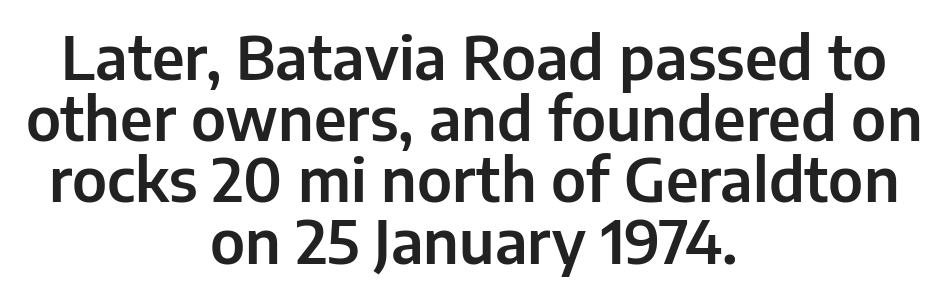
The image shows 60 px sans-serif type, upright; set centered, tight line spacing (1.02x), normal letter spacing, not underlined; low stroke contrast and a medium x-height.
